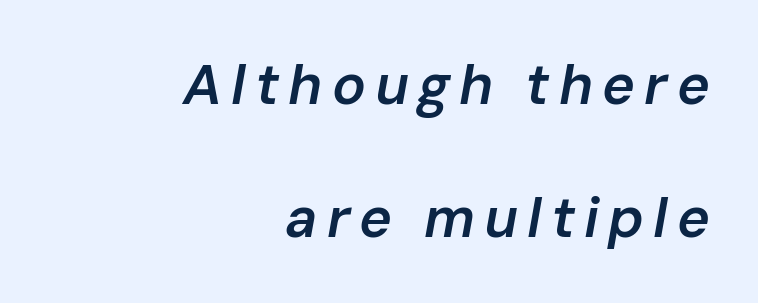
Compared with ordinary roman type, these characters are visibly tilted. Right-aligned paragraph, ragged on the left. Does the weight exceed regular? Yes, but only to semibold. Regarding leading, the lines here are spaced well apart.
